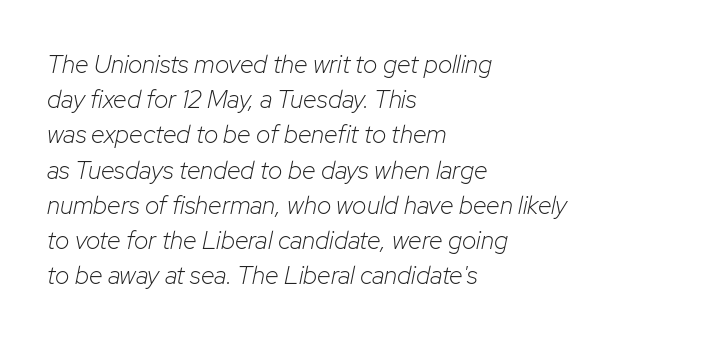
The image shows 25 px text type, italic (leaning right); set left-aligned, normal line spacing (1.41x), normal letter spacing, not underlined.
